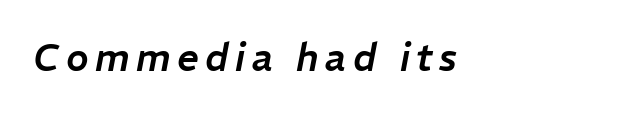
Do the characters align in a grid? No, the font is proportional. A bare baseline throughout the passage. Emphasis-style slanted type is in use.
